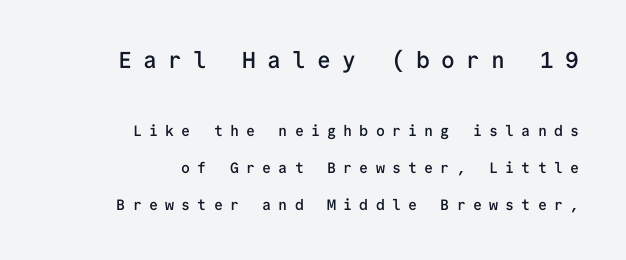
The letters are semibold — heavier than regular but short of a full bold. The area under the type is left untouched. In terms of letterspacing, this is a distinctly airy, spread setting. Line spacing here is loose. The typesetter chose a ragged-left arrangement here. A student would notice the top passage is typeset larger than what follows.
